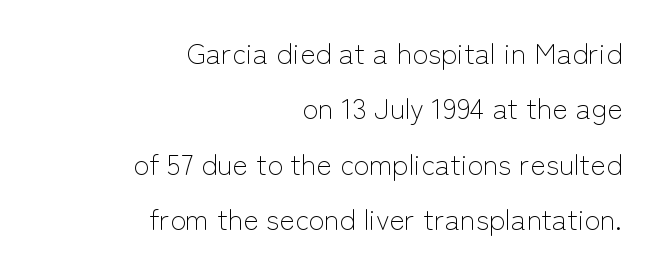
To sum up the face: it is a sans, with no serifs. No heavy texture on the line: the type isn't bold. The words here are not underlined. Caption: standard tracking, unaltered. This rendering uses right alignment, leaving the left contour irregular.
